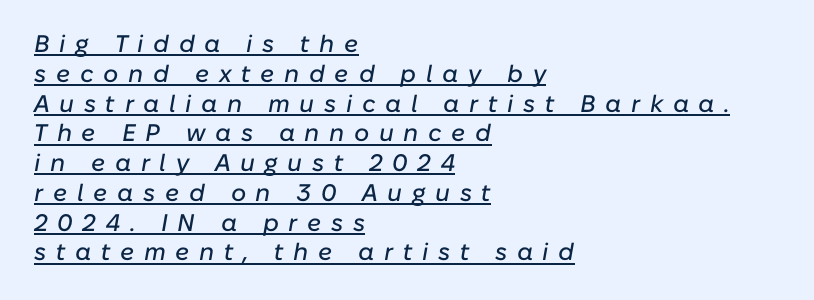
Q: Is the text italic (slanted)? A: Yes, it leans right by about 10 degrees.
Q: Is the text underlined? A: Yes.
Q: How is the paragraph aligned? A: Left-aligned.
Q: Is the spacing between letters normal or unusually wide? A: Unusually wide.
